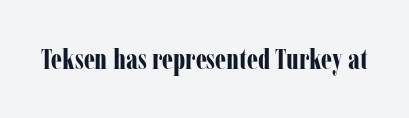
Quick note: not italic, upright. Each letter's strokes conclude with small projecting serifs. Here the designer chose a conventional face with non-uniform glyph widths. This sample uses plain, unmodified letter spacing. I'd describe the lettering as bold — thick and assertive.
